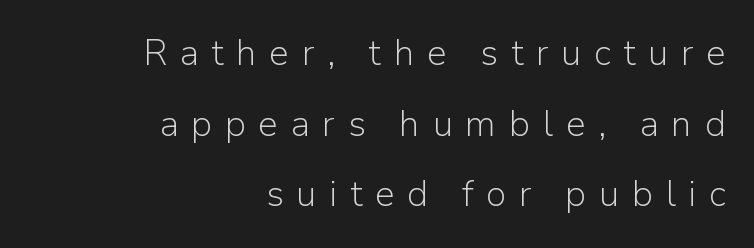
{"serif": "no", "italic": "no", "bold": "no", "weight": "light", "width": "normal", "stroke_contrast": "low", "x_height": "medium", "monospaced": "no", "underline": "no", "align": "right", "line_spacing": "loose", "line_spacing_ratio": 1.96, "letter_spacing": "wide", "letter_spacing_em": 0.34, "glyph_px": 36}
